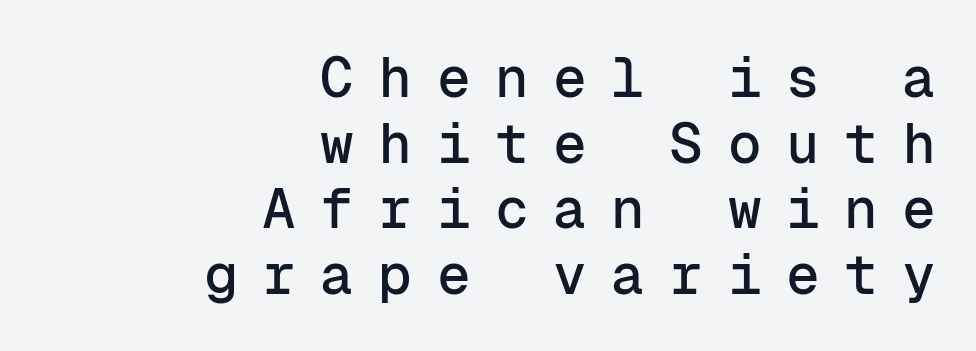
Q: Is the text italic (slanted)? A: No, it is upright.
Q: Is the typeface a serif or a sans-serif typeface? A: Sans-serif.
Q: Is the text underlined? A: No.
Q: How is the paragraph aligned? A: Right-aligned.
Q: Is the spacing between letters normal or unusually wide? A: Unusually wide.
Q: Width (condensed, normal, or wide)? A: Normal.
Q: Stroke contrast? A: Low.
Q: x-height? A: Medium.
Q: Monospaced? A: Yes.
